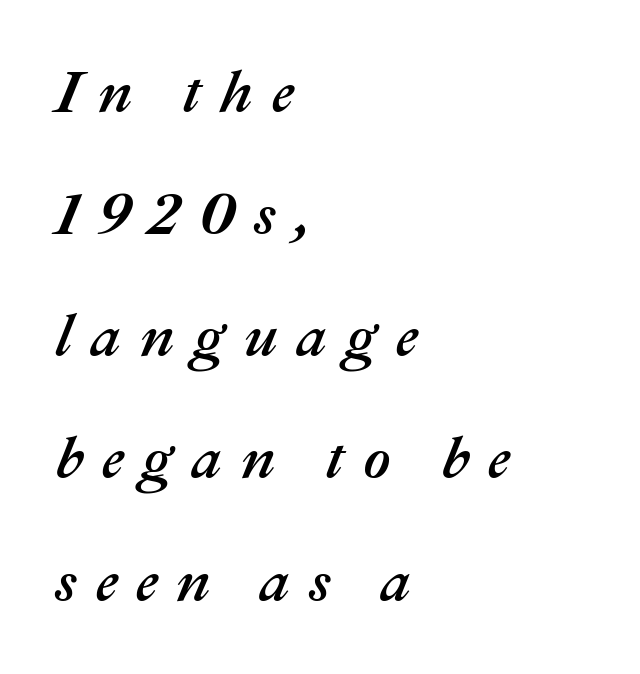
{"italic": "yes", "lean": "right", "slant_degrees": 22, "width": "normal", "stroke_contrast": "medium", "x_height": "medium", "monospaced": "no", "underline": "no", "align": "left", "line_spacing": "loose", "line_spacing_ratio": 2.07, "letter_spacing": "wide", "letter_spacing_em": 0.32, "glyph_px": 59}
